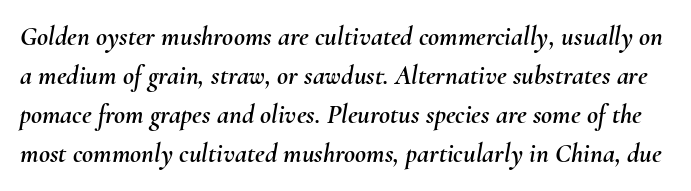
Lines of text with bare space underneath. Style check: oblique. How are the letters spaced? Ordinarily, with no added tracking. Reading down the column, the eye jumps a familiar distance to each next line.
